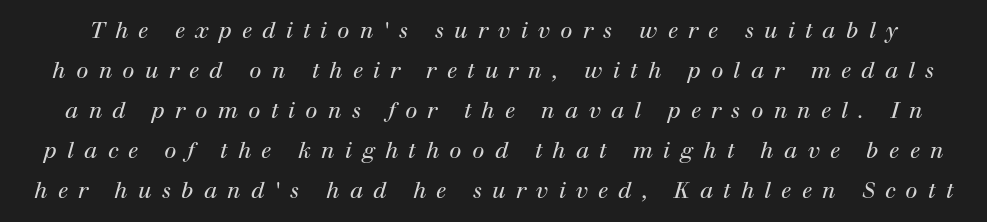
{"italic": "yes", "lean": "right", "slant_degrees": 12, "bold": "no", "underline": "no", "line_spacing_ratio": 1.82, "letter_spacing": "wide", "letter_spacing_em": 0.46, "glyph_px": 22}
